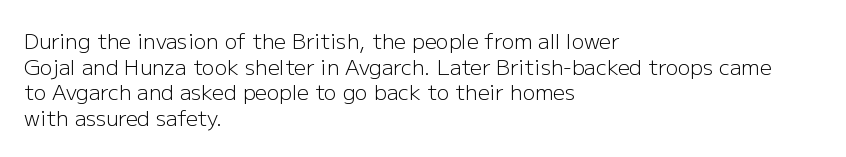
Q: Is the text bold? A: No.
Q: Is the text italic (slanted)? A: No, it is upright.
Q: Is the text underlined? A: No.
Q: How is the paragraph aligned? A: Left-aligned.
Q: Is the spacing between letters normal or unusually wide? A: Normal.
